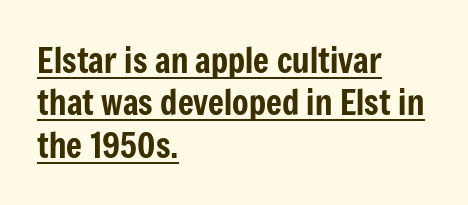
The image shows 34 px condensed sans-serif type, upright; set left-aligned, normal line spacing (1.25x), normal letter spacing, underlined; low stroke contrast and a medium x-height.
